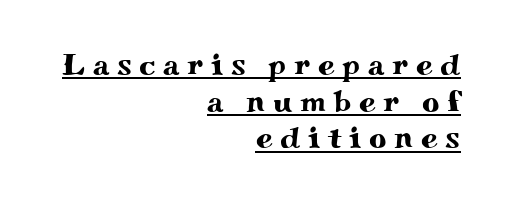
Q: Is the text italic (slanted)? A: No, it is upright.
Q: Is the typeface a serif or a sans-serif typeface? A: Serif.
Q: Is the text underlined? A: Yes.
Q: How is the paragraph aligned? A: Right-aligned.
Q: Is the spacing between letters normal or unusually wide? A: Unusually wide.
Q: Width (condensed, normal, or wide)? A: Wide.
Q: Stroke contrast? A: Medium.
Q: x-height? A: Small.
Q: Monospaced? A: No.
